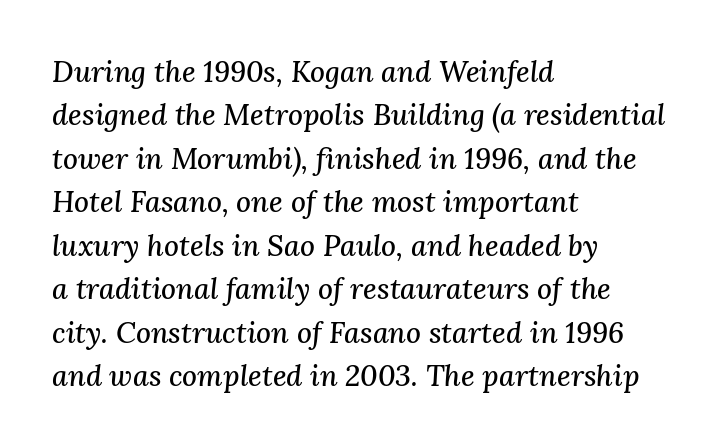
The image shows 29 px serif type, italic (leaning right); set left-aligned, normal line spacing (1.5x), normal letter spacing, not underlined; medium stroke contrast and a medium x-height.
